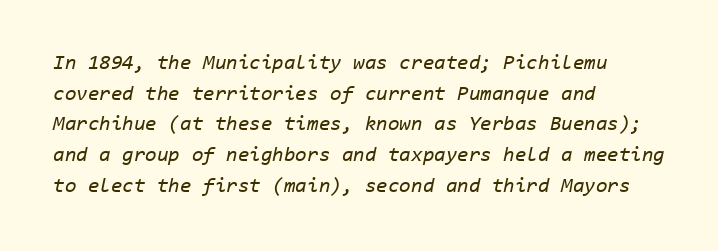
Each line starts at the same left margin while the right side varies. No extra ink here — the face is not bold. Descenders hang freely into open space. Is the letter spacing exaggerated? No — it looks like the ordinary default. What's the leading like? Ordinary, nothing unusual. Posture: slanted.
